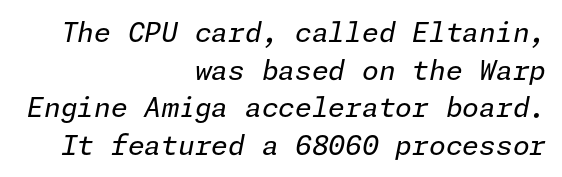
The image shows 27 px text type, italic (leaning right); set right-aligned, normal line spacing (1.39x), normal letter spacing, not underlined.
